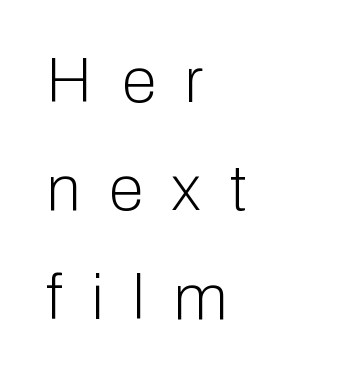
{"serif": "no", "italic": "no", "bold": "no", "weight": "light", "width": "normal", "stroke_contrast": "low", "x_height": "medium", "monospaced": "no", "underline": "no", "align": "left", "line_spacing_ratio": 1.72, "letter_spacing": "wide", "letter_spacing_em": 0.46, "glyph_px": 63}
